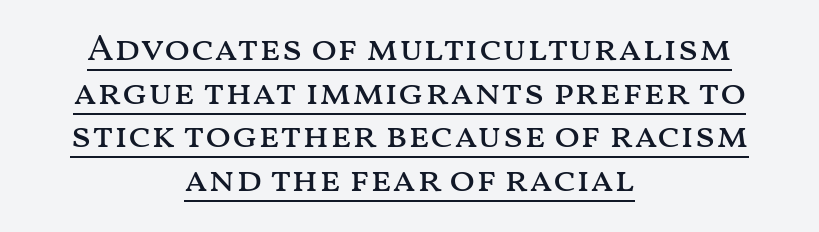
Q: Is the text bold? A: No.
Q: Is the text italic (slanted)? A: No, it is upright.
Q: Is the text underlined? A: Yes.
Q: How is the paragraph aligned? A: Centered.
Q: Is the spacing between letters normal or unusually wide? A: Normal.
Q: Is the spacing between lines tight, normal or loose? A: Tight.
Q: Width (condensed, normal, or wide)? A: Wide.
Q: Stroke contrast? A: Medium.
Q: x-height? A: Medium.
Q: Monospaced? A: No.
